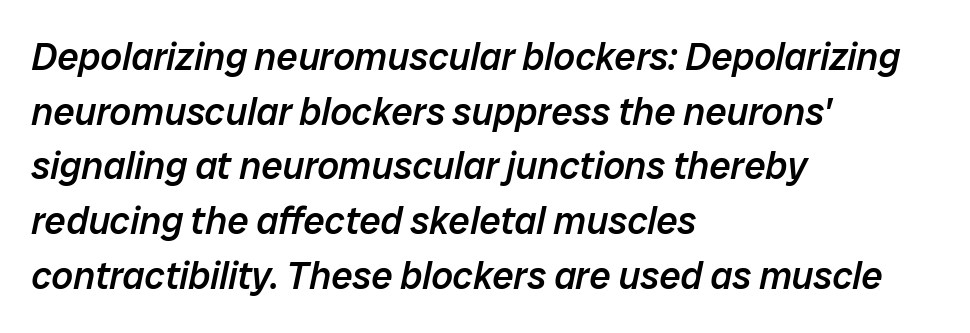
The image shows 38 px semibold type, italic (leaning right); set left-aligned, normal line spacing (1.44x), normal letter spacing, not underlined; low stroke contrast and a medium x-height.
